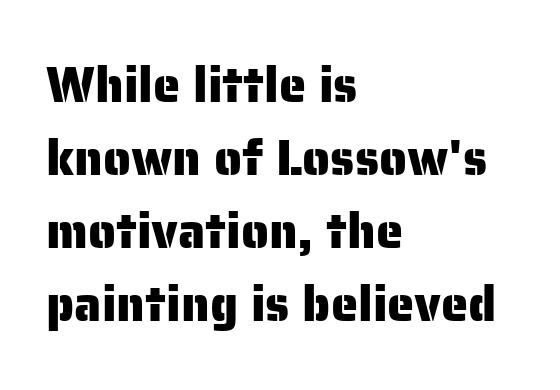
{"serif": "no", "italic": "no", "width": "normal", "stroke_contrast": "low", "x_height": "medium", "monospaced": "no", "underline": "no", "align": "left", "line_spacing": "normal", "line_spacing_ratio": 1.49, "letter_spacing": "normal", "letter_spacing_em": 0.0, "glyph_px": 49}
